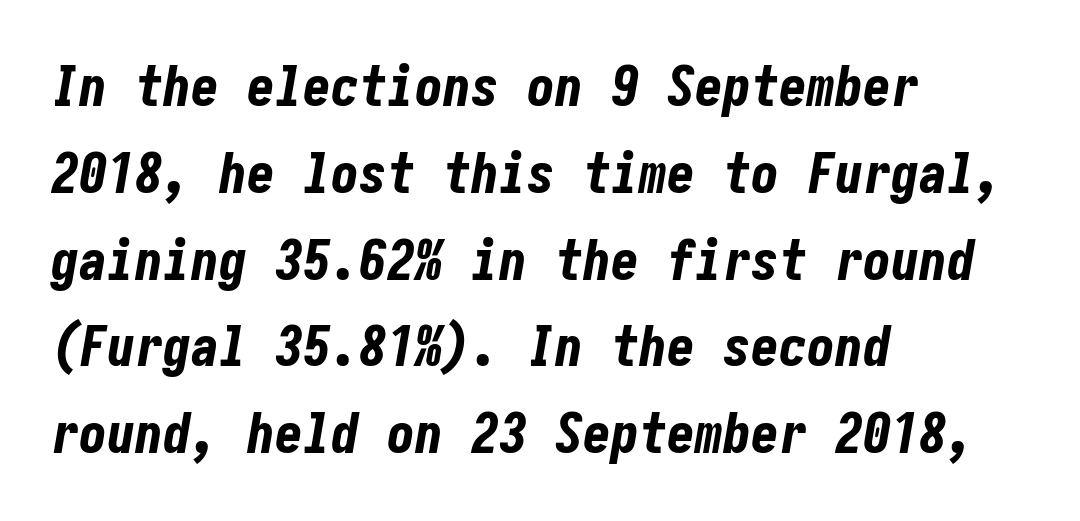
Q: Is the text bold? A: Yes.
Q: Is the text italic (slanted)? A: Yes, it leans right by about 10 degrees.
Q: Is the text underlined? A: No.
Q: How is the paragraph aligned? A: Left-aligned.
Q: Is the spacing between letters normal or unusually wide? A: Normal.
Q: Is the spacing between lines tight, normal or loose? A: Normal.
Q: Width (condensed, normal, or wide)? A: Condensed.
Q: Stroke contrast? A: Low.
Q: x-height? A: Medium.
